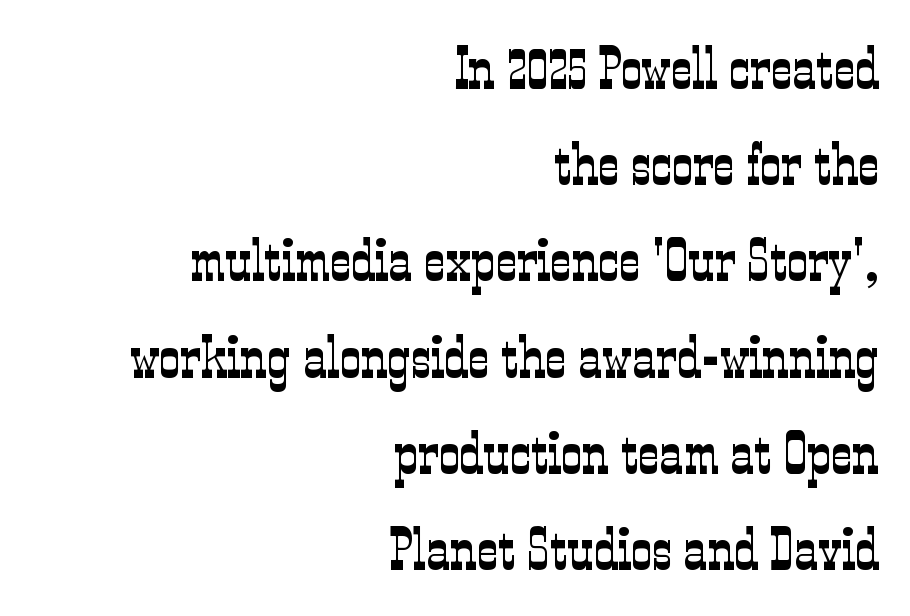
Serifs: yes, visible at the terminals of the letterforms. The characters are drawn with everyday or finer stroke widths. Note the varied advance widths — an 'i' is clearly narrower than an 'm'. Rule under the text: the space is simply empty. Ordinary non-slanted type is in use.
